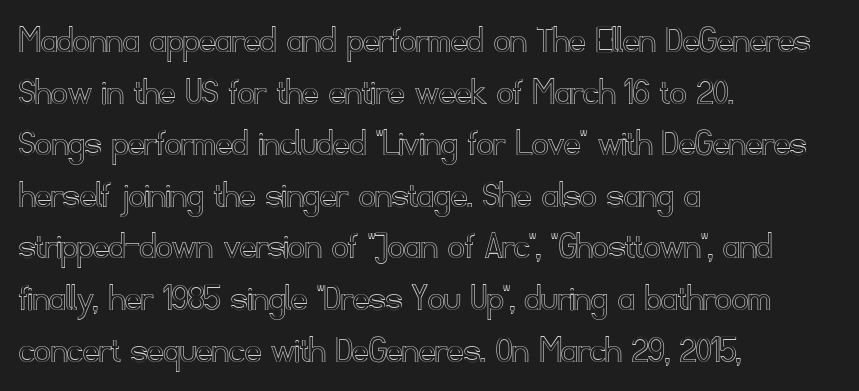
The image shows 40 px text type, upright; set left-aligned, normal line spacing (1.29x), normal letter spacing, not underlined; a small x-height.
